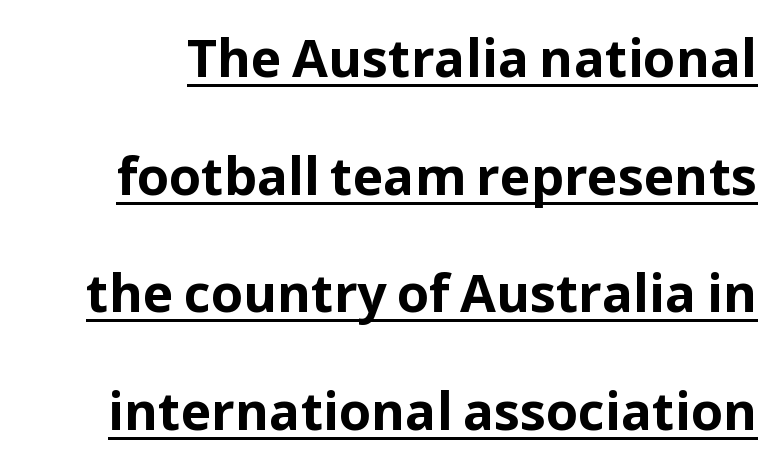
The image shows 52 px bold sans-serif type, upright; set loose line spacing (2.26x), normal letter spacing, underlined; low stroke contrast and a medium x-height.
